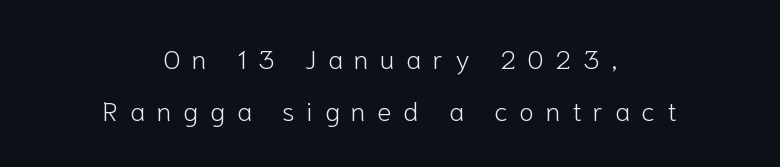
Q: Is the text bold? A: No.
Q: Is the text italic (slanted)? A: No, it is upright.
Q: Is the text underlined? A: No.
Q: How is the paragraph aligned? A: Centered.
Q: Is the spacing between letters normal or unusually wide? A: Unusually wide.
Q: Is the spacing between lines tight, normal or loose? A: Loose.
